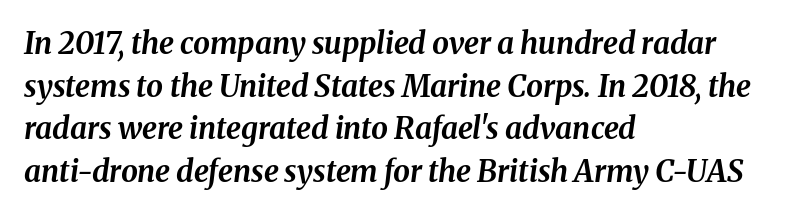
On the weight axis this lands at bold, roughly 700. The compositor pushed each line to the left boundary. Letter spacing: default. The space beneath each line is pristine and unruled.
